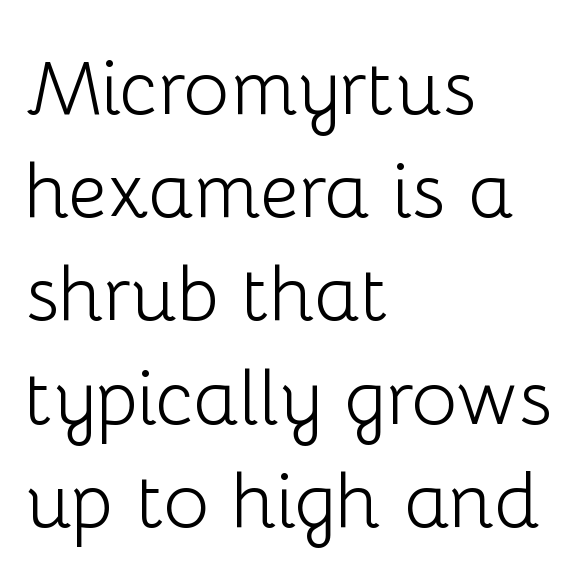
The image shows 77 px light sans-serif type, upright; set left-aligned, normal line spacing (1.34x), normal letter spacing, not underlined; low stroke contrast and a medium x-height.
